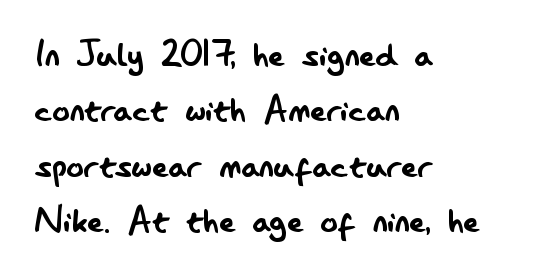
Q: Is the text bold? A: No.
Q: Is the text italic (slanted)? A: No, it is upright.
Q: Is the typeface a serif or a sans-serif typeface? A: Sans-serif.
Q: Is the text underlined? A: No.
Q: How is the paragraph aligned? A: Left-aligned.
Q: Is the spacing between letters normal or unusually wide? A: Normal.
Q: Is the spacing between lines tight, normal or loose? A: Normal.
Q: Width (condensed, normal, or wide)? A: Condensed.
Q: Stroke contrast? A: Low.
Q: x-height? A: Small.
Q: Monospaced? A: No.
